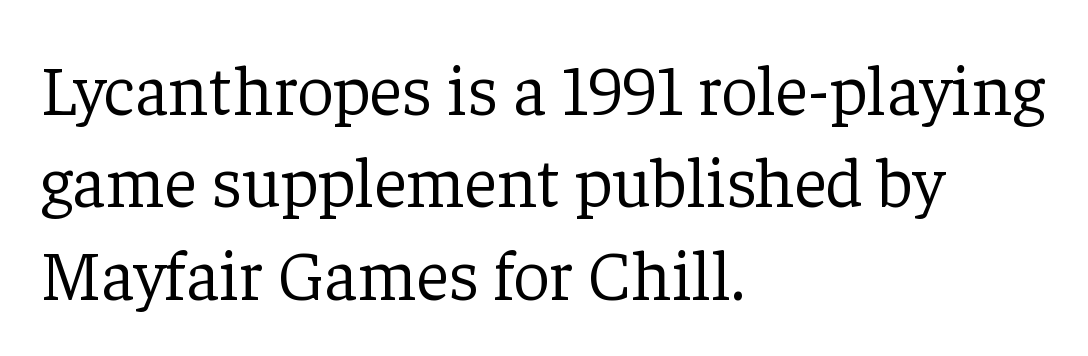
The font's upright variant was chosen for this text. The weight would be labelled regular, book, light, or lighter still. Underline: absent. Each line starts at the same left margin while the right side varies. To sum up the face: it has serifs.
